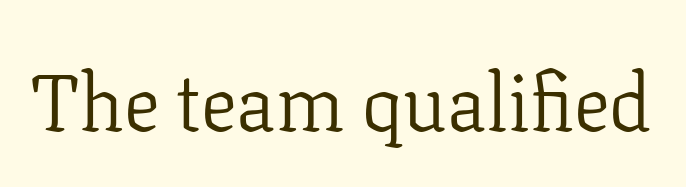
The image shows 80 px light serif type, upright; set normal letter spacing, not underlined; low stroke contrast and a medium x-height.
